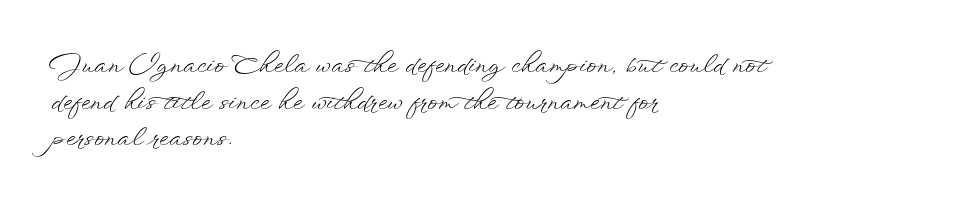
{"bold": "no", "underline": "no", "align": "left", "line_spacing": "normal", "line_spacing_ratio": 1.53, "letter_spacing": "normal", "letter_spacing_em": 0.0, "glyph_px": 24}
